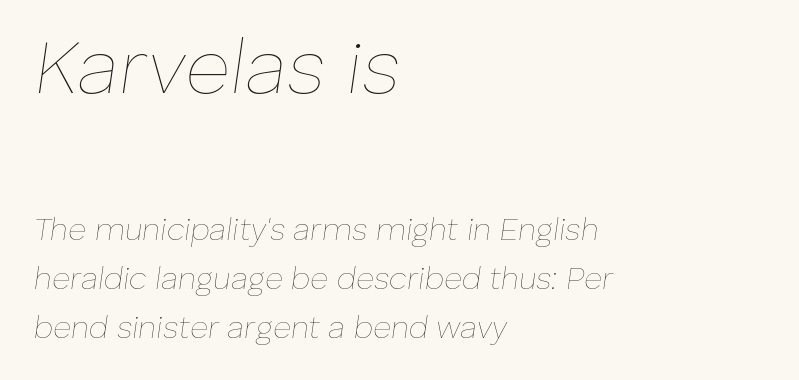
The image shows 77 px thin type, italic (leaning right); set left-aligned, normal line spacing (1.57x), normal letter spacing, not underlined; the first (top) block is 2.48x larger; low stroke contrast and a medium x-height.
